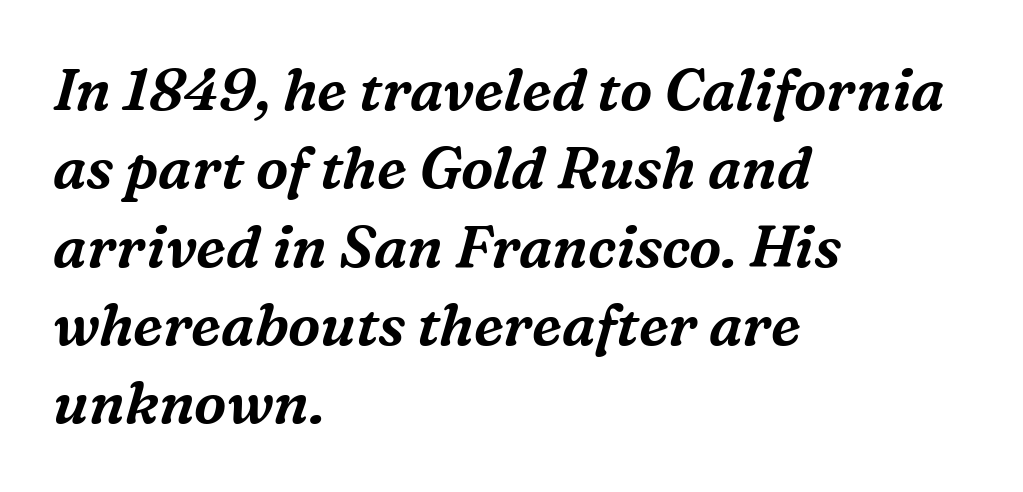
Each row of text sits above clean, open space. Caption: standard tracking, unaltered. The text carries the slant typical of an italic or oblique font. You can tell from the footed stems that serif type was used. Baseline-to-baseline distance is the conventional proportion of letter height. The typesetter chose a ragged-right arrangement here.
